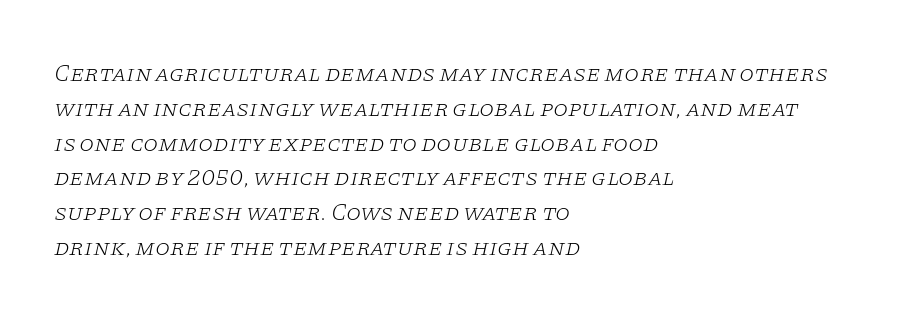
{"italic": "yes", "lean": "right", "slant_degrees": 11, "bold": "no", "underline": "no", "align": "left", "line_spacing": "normal", "line_spacing_ratio": 1.45, "letter_spacing": "normal", "letter_spacing_em": 0.0, "glyph_px": 24}
